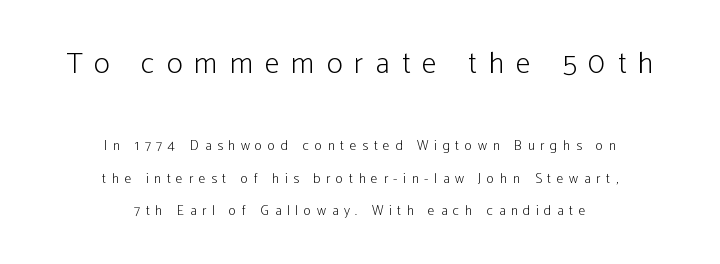
Casual observation: everything's sitting right in the middle. These two chunks differ in scale, with the top chunk taking the larger measure. Caption: face not bold, strokes unweighted. Each letter keeps its own natural width here, so spacing adapts to shape. The letters stand upright; this is a roman face. Only glyphs here, with clear space below each row.
